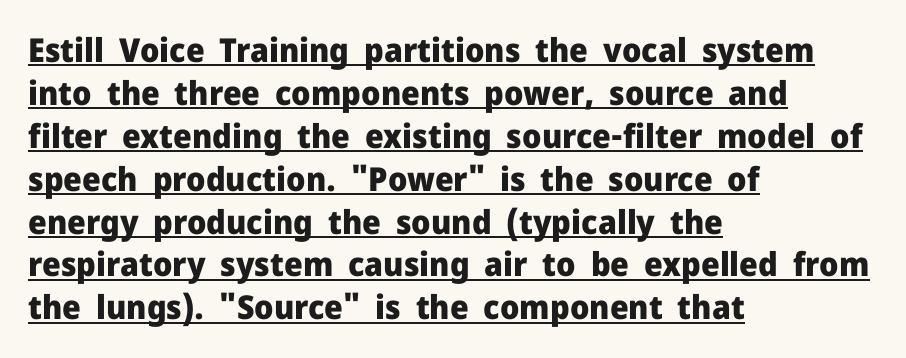
Q: Is the text bold? A: Yes.
Q: Is the text italic (slanted)? A: No, it is upright.
Q: Is the typeface a serif or a sans-serif typeface? A: Sans-serif.
Q: Is the text underlined? A: Yes.
Q: How is the paragraph aligned? A: Left-aligned.
Q: Is the spacing between letters normal or unusually wide? A: Normal.
Q: Is the spacing between lines tight, normal or loose? A: Normal.
Q: Width (condensed, normal, or wide)? A: Normal.
Q: Stroke contrast? A: Low.
Q: x-height? A: Medium.
Q: Monospaced? A: No.
